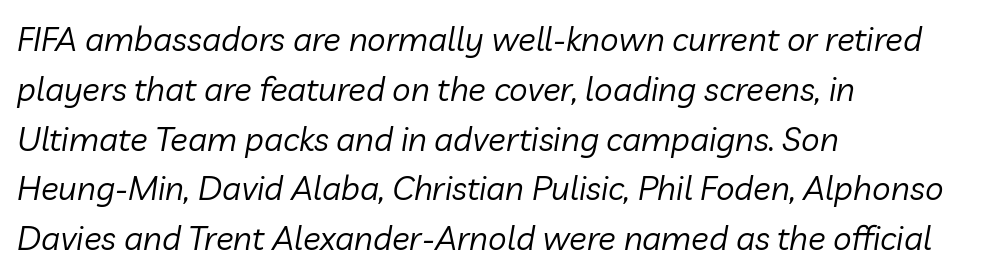
The image shows 33 px regular-weight type, italic (leaning right); set left-aligned, normal line spacing (1.51x), normal letter spacing, not underlined; low stroke contrast and a medium x-height.
